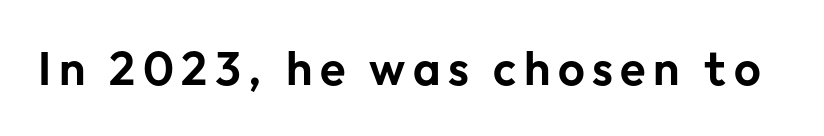
Q: Is the text italic (slanted)? A: No, it is upright.
Q: Is the typeface a serif or a sans-serif typeface? A: Sans-serif.
Q: Is the text underlined? A: No.
Q: Width (condensed, normal, or wide)? A: Normal.
Q: Stroke contrast? A: Low.
Q: x-height? A: Medium.
Q: Monospaced? A: No.
